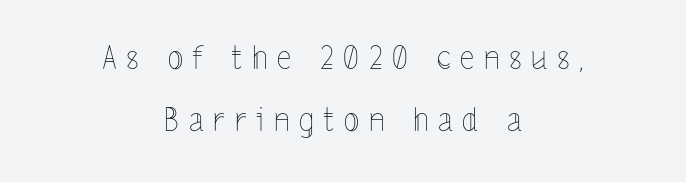
Q: Is the text bold? A: No.
Q: Is the text italic (slanted)? A: No, it is upright.
Q: Is the text underlined? A: No.
Q: How is the paragraph aligned? A: Centered.
Q: Is the spacing between letters normal or unusually wide? A: Unusually wide.
Q: Is the spacing between lines tight, normal or loose? A: Loose.
Q: Width (condensed, normal, or wide)? A: Condensed.
Q: x-height? A: Medium.
Q: Monospaced? A: No.
